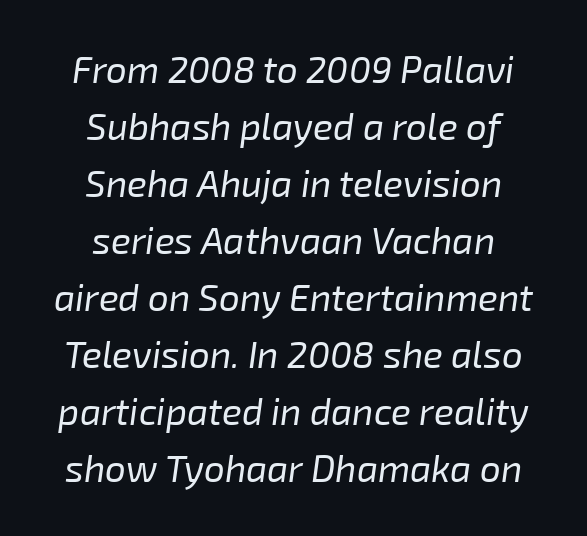
Weight class: somewhere from thin through regular. The face used here is proportionally spaced, like ordinary book or web type. Centered paragraph, ragged on both sides. Italic: yes, the glyphs are oblique. Caption: standard tracking, unaltered. The words here are not underlined.
